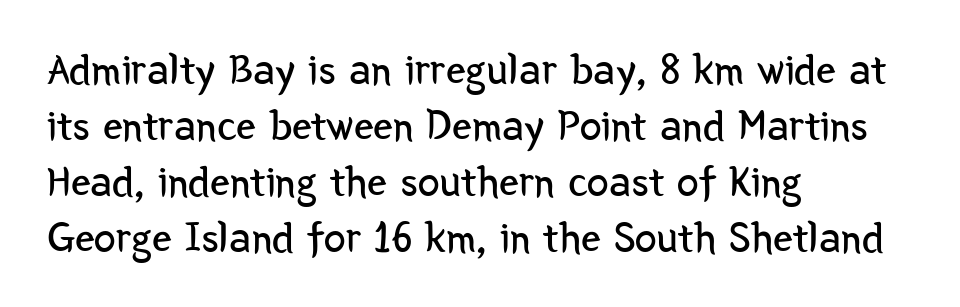
The image shows 44 px regular-weight, condensed sans-serif type, upright; set left-aligned, normal line spacing (1.27x), normal letter spacing, not underlined; low stroke contrast and a medium x-height.
